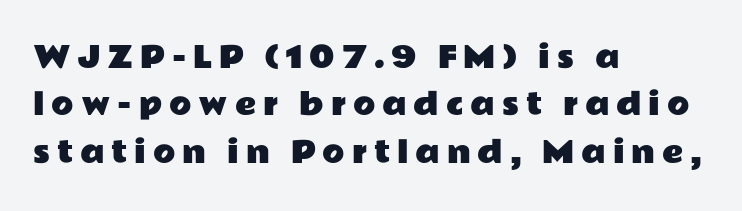
{"serif": "no", "italic": "no", "width": "wide", "stroke_contrast": "low", "x_height": "medium", "monospaced": "no", "underline": "no", "align": "left", "line_spacing": "normal", "line_spacing_ratio": 1.63, "letter_spacing": "wide", "letter_spacing_em": 0.24, "glyph_px": 29}
